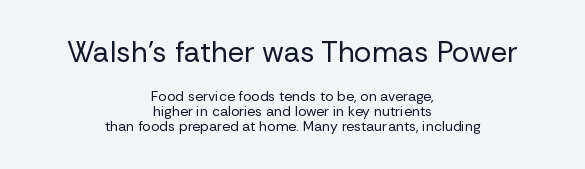
The image shows 29 px regular-weight sans-serif type, upright; set centered, tight line spacing (1.06x), normal letter spacing, not underlined; the first (top) block is 2.07x larger; low stroke contrast and a medium x-height.
